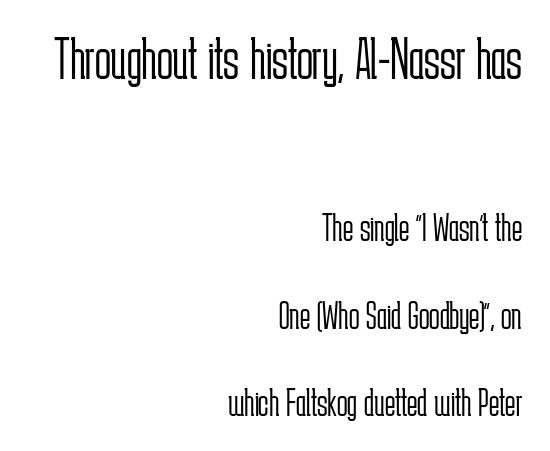
Q: Is the text bold? A: No.
Q: Is the text italic (slanted)? A: No, it is upright.
Q: Is the typeface a serif or a sans-serif typeface? A: Sans-serif.
Q: Is the text underlined? A: No.
Q: How is the paragraph aligned? A: Right-aligned.
Q: Is the spacing between letters normal or unusually wide? A: Normal.
Q: Is the spacing between lines tight, normal or loose? A: Loose.
Q: Which block of text is set in a larger size, the first (top) or the second (bottom)? A: The first (top) one.
Q: Width (condensed, normal, or wide)? A: Condensed.
Q: Stroke contrast? A: Low.
Q: x-height? A: Medium.
Q: Monospaced? A: No.
